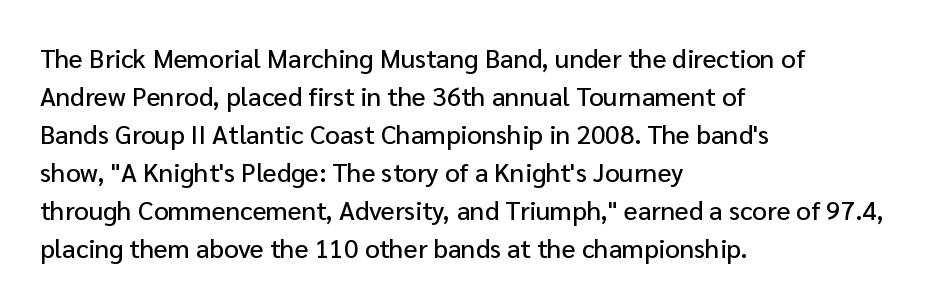
Q: Is the text italic (slanted)? A: No, it is upright.
Q: Is the text underlined? A: No.
Q: How is the paragraph aligned? A: Left-aligned.
Q: Is the spacing between letters normal or unusually wide? A: Normal.
Q: Is the spacing between lines tight, normal or loose? A: Normal.
